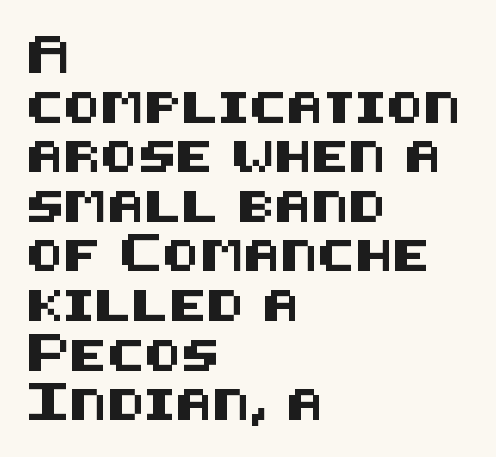
The image shows 31 px sans-serif type, upright; set left-aligned, normal line spacing (1.6x), normal letter spacing, not underlined; medium stroke contrast and a large x-height.
